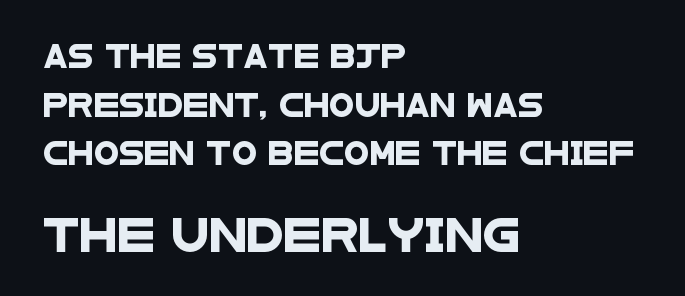
Varying glyph widths throughout — classic text-font behaviour. The passage is arranged the way most books set body copy — flush left. Underline: absent. A typesetter would label this face a sans. The passage shown has conventional tracking throughout. You could fit nearly another row in the gap between these rows.
